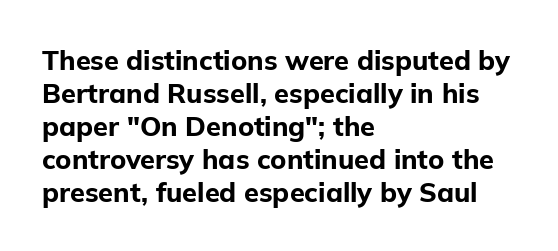
The image shows 27 px bold type, upright; set left-aligned, line spacing 1.22x, normal letter spacing, not underlined.
